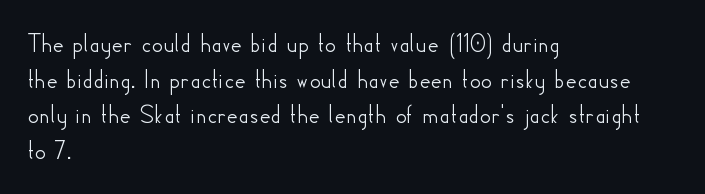
Q: Is the text italic (slanted)? A: No, it is upright.
Q: Is the text underlined? A: No.
Q: How is the paragraph aligned? A: Left-aligned.
Q: Is the spacing between letters normal or unusually wide? A: Normal.
Q: Is the spacing between lines tight, normal or loose? A: Normal.
